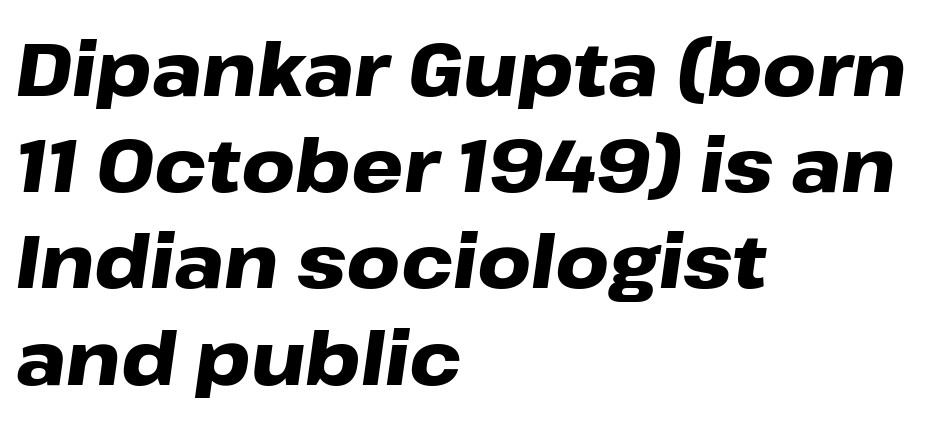
The type is set solid horizontally, with unmodified tracking. Is the type slanted? Yes — the strokes lean at a clear angle. Nobody drew a line under any word here. The rows are spaced the way most documents space them. Weight check: bold — yes, fully. Leftover space on each line is placed entirely after the last word.
